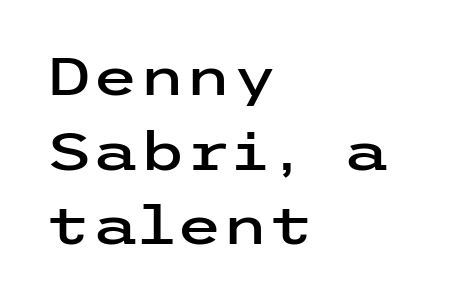
{"serif": "no", "italic": "no", "width": "wide", "stroke_contrast": "low", "x_height": "medium", "underline": "no", "align": "left", "line_spacing": "normal", "line_spacing_ratio": 1.41, "letter_spacing": "normal", "letter_spacing_em": 0.0, "glyph_px": 53}
